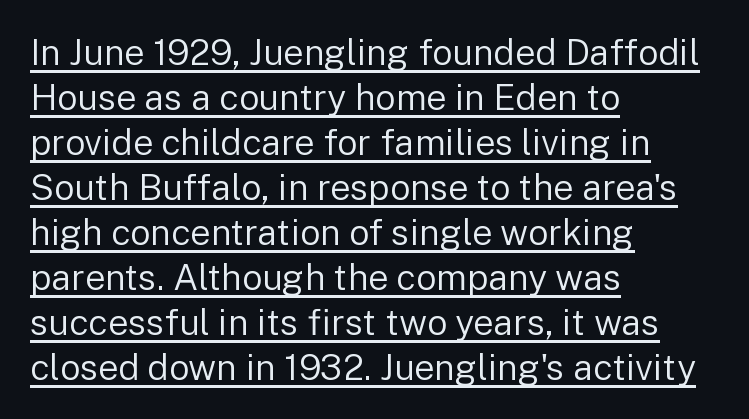
{"serif": "no", "italic": "no", "bold": "no", "weight": "regular", "width": "normal", "stroke_contrast": "low", "x_height": "medium", "monospaced": "no", "underline": "yes", "align": "left", "line_spacing": "normal", "line_spacing_ratio": 1.25, "letter_spacing": "normal", "letter_spacing_em": 0.0, "glyph_px": 36}
